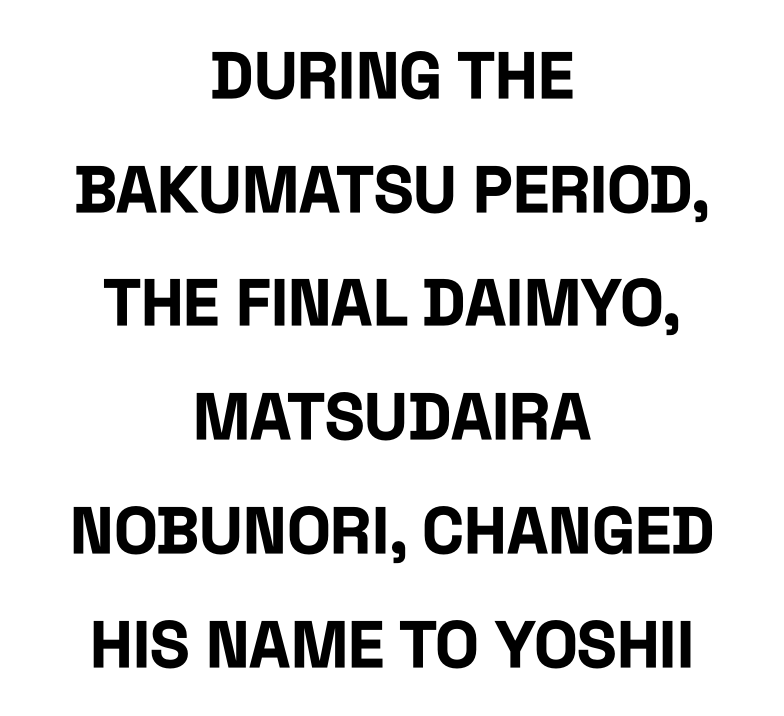
{"serif": "no", "italic": "no", "bold": "yes", "weight": "bold", "width": "condensed", "stroke_contrast": "low", "x_height": "large", "monospaced": "no", "underline": "no", "align": "center", "line_spacing_ratio": 1.75, "letter_spacing": "normal", "letter_spacing_em": 0.0, "glyph_px": 65}
